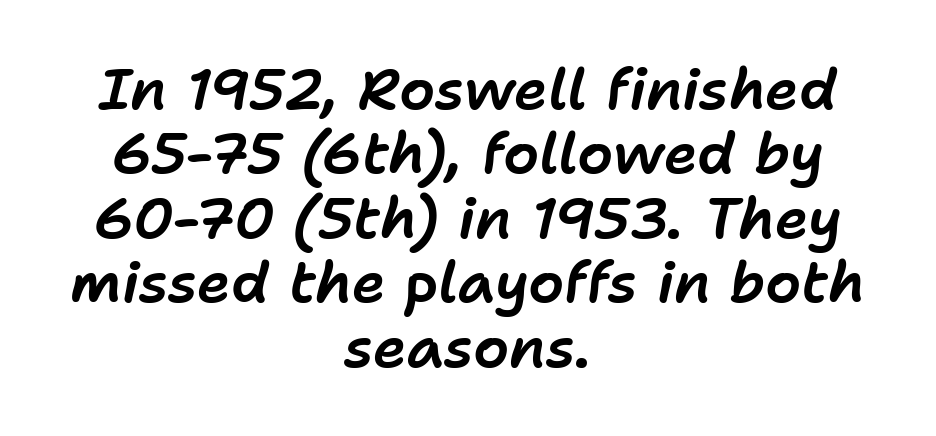
Q: Is the text italic (slanted)? A: Yes, it leans right by about 11 degrees.
Q: Is the text underlined? A: No.
Q: How is the paragraph aligned? A: Centered.
Q: Is the spacing between letters normal or unusually wide? A: Normal.
Q: Is the spacing between lines tight, normal or loose? A: Tight.
Q: Width (condensed, normal, or wide)? A: Normal.
Q: Stroke contrast? A: Low.
Q: x-height? A: Medium.
Q: Monospaced? A: No.
